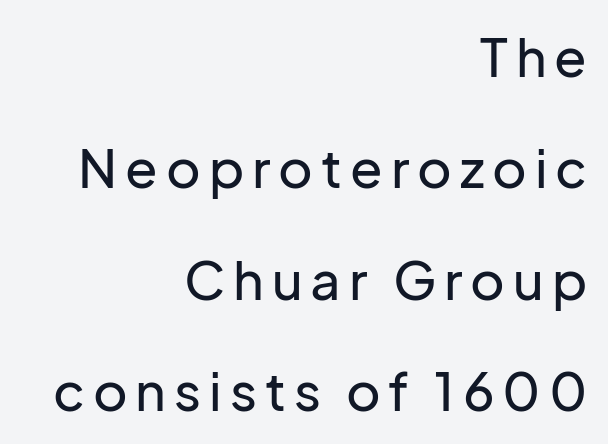
{"serif": "no", "italic": "no", "width": "normal", "stroke_contrast": "low", "x_height": "medium", "monospaced": "no", "underline": "no", "align": "right", "line_spacing": "loose", "line_spacing_ratio": 2.1, "glyph_px": 53}
